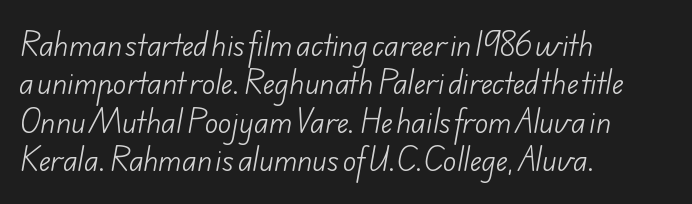
This sample is left-justified, so line endings fall wherever the words run out. No chunkiness to these letters — they're not bold. Observe the ordinary spacing: letters are neighbours, not strangers. The passage shown is typed in a proportional face where columns would drift. A sans-serif font was chosen for this passage.
